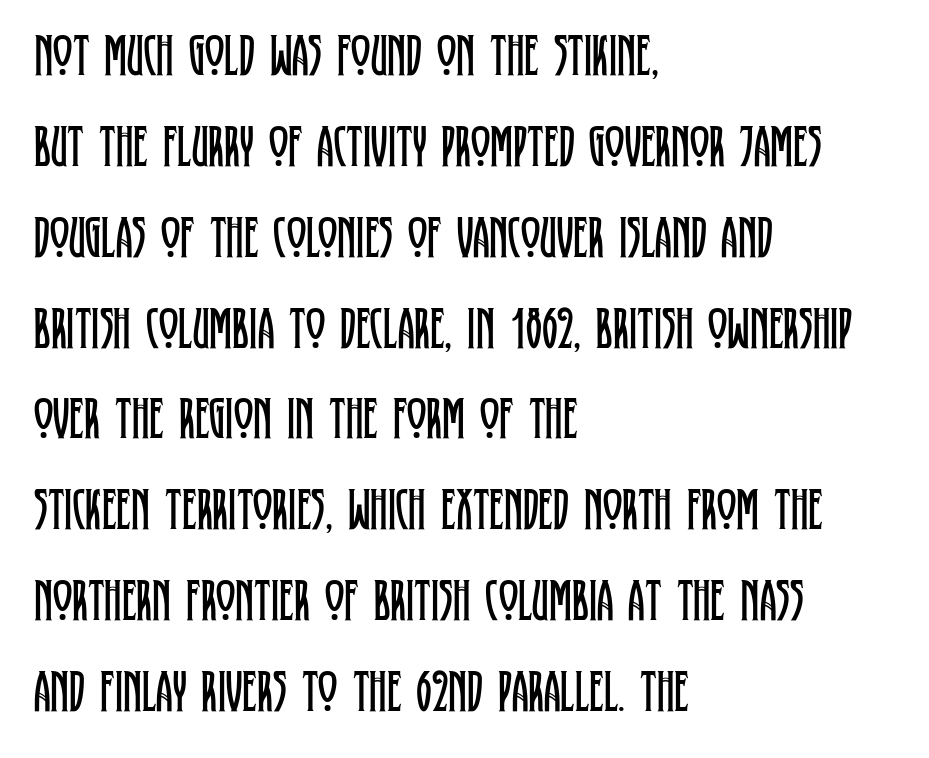
Q: Is the text bold? A: No.
Q: Is the text italic (slanted)? A: No, it is upright.
Q: Is the typeface a serif or a sans-serif typeface? A: Serif.
Q: Is the text underlined? A: No.
Q: How is the paragraph aligned? A: Left-aligned.
Q: Is the spacing between letters normal or unusually wide? A: Normal.
Q: Is the spacing between lines tight, normal or loose? A: Normal.
Q: Width (condensed, normal, or wide)? A: Condensed.
Q: Stroke contrast? A: Low.
Q: x-height? A: Large.
Q: Monospaced? A: No.
